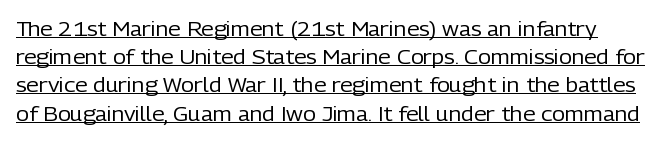
{"italic": "no", "bold": "no", "underline": "yes", "line_spacing": "normal", "line_spacing_ratio": 1.41, "letter_spacing": "normal", "letter_spacing_em": 0.0, "glyph_px": 20}
